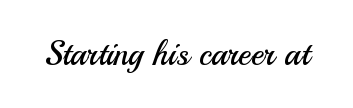
Grotesque or geometric, the face here clearly has no serifs. No word sits above an underline. Stems here are at most as thick as an everyday book face. The horizontal fit of the characters is conventional and even. The letters advance in unequal steps, a hallmark of proportional type.
